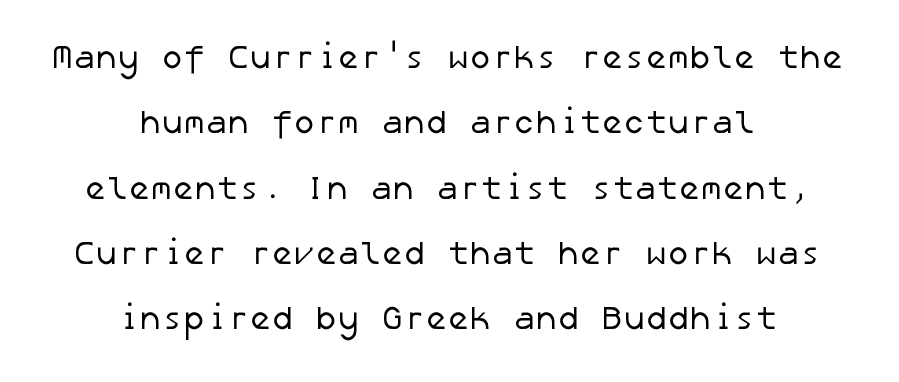
Q: Is the text bold? A: No.
Q: Is the typeface a serif or a sans-serif typeface? A: Sans-serif.
Q: Is the text underlined? A: No.
Q: How is the paragraph aligned? A: Centered.
Q: Is the spacing between letters normal or unusually wide? A: Normal.
Q: Is the spacing between lines tight, normal or loose? A: Loose.
Q: Width (condensed, normal, or wide)? A: Normal.
Q: Stroke contrast? A: Low.
Q: x-height? A: Medium.
